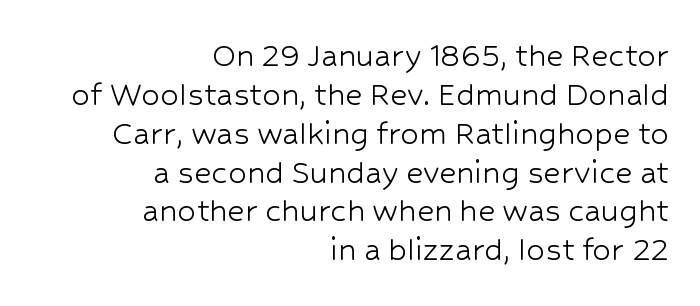
Looks like regular typesetting: each glyph gets only the width it needs. Bold? No — there's no thickening of the strokes. Underline: absent. This block would grow much taller if given ordinary leading; it's compressed now.
